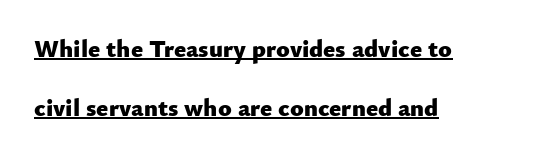
The image shows 25 px bold type, upright; set left-aligned, loose line spacing (2.36x), normal letter spacing, underlined.
